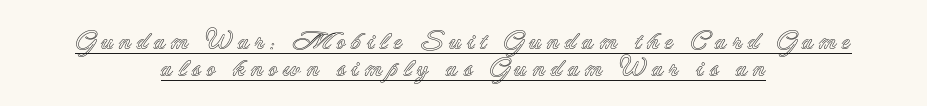
The gaps between neighbouring characters are conspicuously large. The paragraph shown floats in the horizontal middle. Does a line run under the words? Yes, clearly. Very little white space separates one row of letters from the next.
